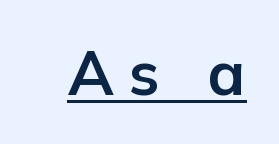
{"serif": "no", "italic": "no", "bold": "yes", "weight": "bold", "width": "normal", "stroke_contrast": "low", "x_height": "medium", "monospaced": "no", "underline": "yes", "letter_spacing": "wide", "letter_spacing_em": 0.26, "glyph_px": 61}
